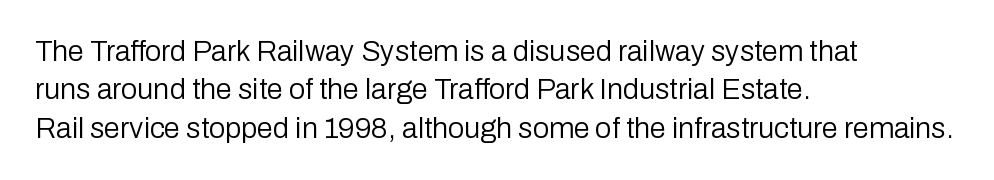
Q: Is the text bold? A: No.
Q: Is the text italic (slanted)? A: No, it is upright.
Q: Is the typeface a serif or a sans-serif typeface? A: Sans-serif.
Q: Is the text underlined? A: No.
Q: How is the paragraph aligned? A: Left-aligned.
Q: Is the spacing between letters normal or unusually wide? A: Normal.
Q: Is the spacing between lines tight, normal or loose? A: Normal.
Q: Width (condensed, normal, or wide)? A: Normal.
Q: Stroke contrast? A: Low.
Q: x-height? A: Medium.
Q: Monospaced? A: No.
